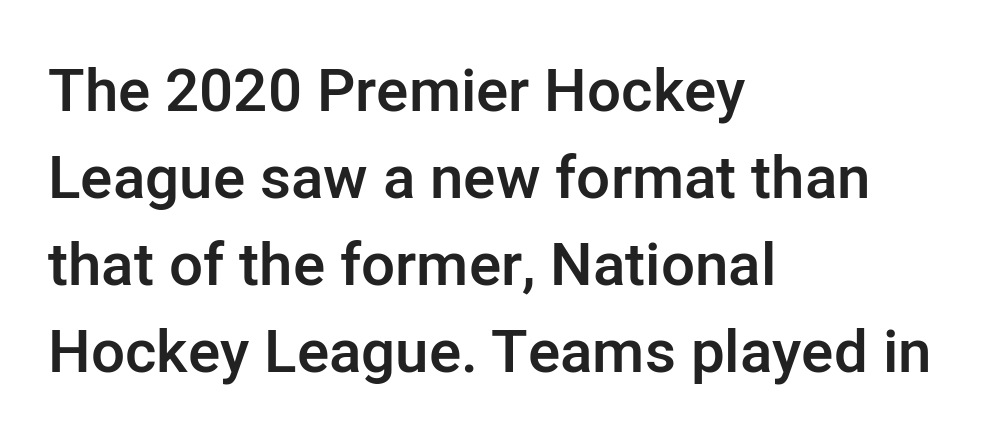
Q: Is the text bold? A: Semi-bold.
Q: Is the text italic (slanted)? A: No, it is upright.
Q: Is the typeface a serif or a sans-serif typeface? A: Sans-serif.
Q: Is the text underlined? A: No.
Q: How is the paragraph aligned? A: Left-aligned.
Q: Is the spacing between letters normal or unusually wide? A: Normal.
Q: Is the spacing between lines tight, normal or loose? A: Normal.
Q: Width (condensed, normal, or wide)? A: Normal.
Q: Stroke contrast? A: Low.
Q: x-height? A: Medium.
Q: Monospaced? A: No.
